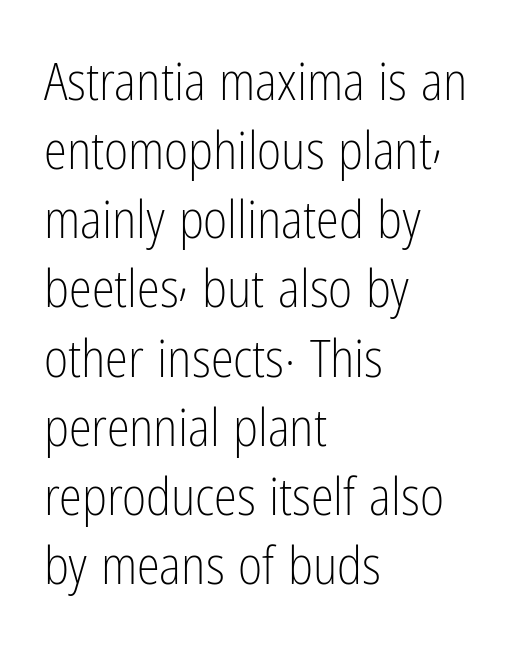
The strokes carry an ordinary text weight at most. Descenders hang freely into open space. The lines are quadded left. These lines are composed in type without serifs.
